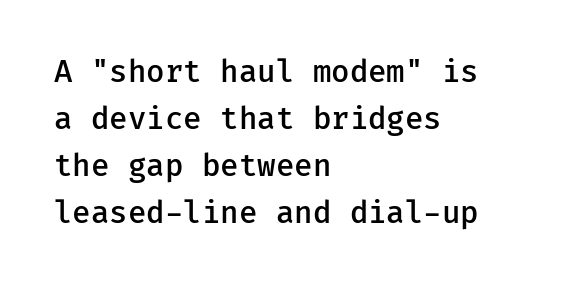
Q: Is the text bold? A: Semi-bold.
Q: Is the text italic (slanted)? A: No, it is upright.
Q: Is the typeface a serif or a sans-serif typeface? A: Sans-serif.
Q: Is the text underlined? A: No.
Q: How is the paragraph aligned? A: Left-aligned.
Q: Is the spacing between letters normal or unusually wide? A: Normal.
Q: Is the spacing between lines tight, normal or loose? A: Normal.
Q: Width (condensed, normal, or wide)? A: Normal.
Q: Stroke contrast? A: Low.
Q: x-height? A: Medium.
Q: Monospaced? A: Yes.
